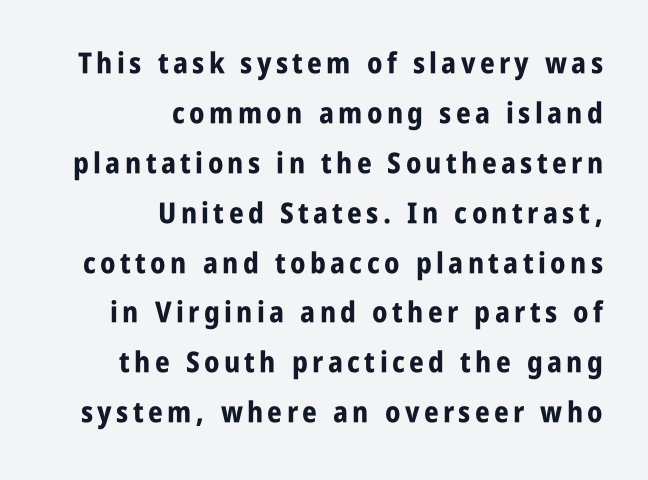
These lines are rendered in a variable-pitch font. This sample is right-justified, so line beginnings fall wherever the words allow. Posture: upright roman. Thick stems and heavy bowls — unmistakably bold. Serifs: no, the terminals of the letterforms are clean. Only glyphs here, with clear space below each row.
